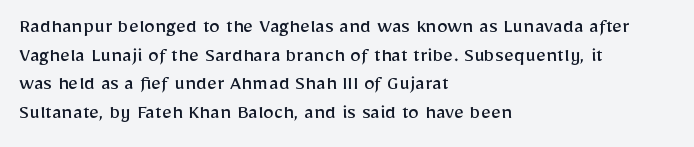
{"italic": "no", "bold": "no", "underline": "no", "align": "left", "line_spacing": "normal", "line_spacing_ratio": 1.3, "letter_spacing": "normal", "letter_spacing_em": 0.0, "glyph_px": 22}
